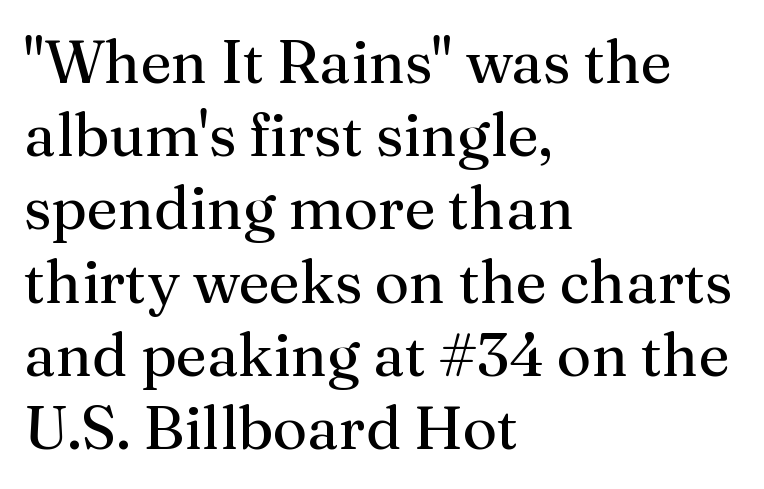
When letters stand straight like this, we call the style roman or upright. The lines in this sample share a left origin and differ only in where they stop. The weight would be labelled regular, book, light, or lighter still. The gap between lines stays unmarked.
